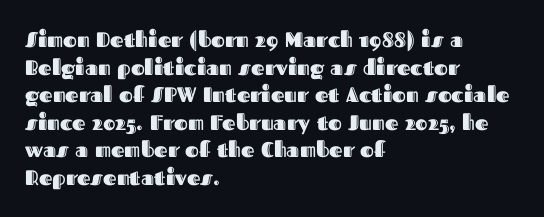
Line starts are locked; line ends wander. Leading matches the norm, producing a regular column. Characters remain perfectly vertical along every line. The area under the type is left untouched. Caption: standard tracking, unaltered.
